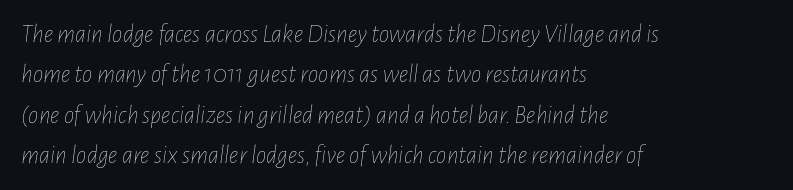
The image shows 26 px text type, italic (leaning right); set left-aligned, normal line spacing (1.55x), normal letter spacing, not underlined.
